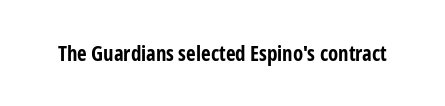
The image shows 21 px bold type, upright; set normal letter spacing, not underlined.
